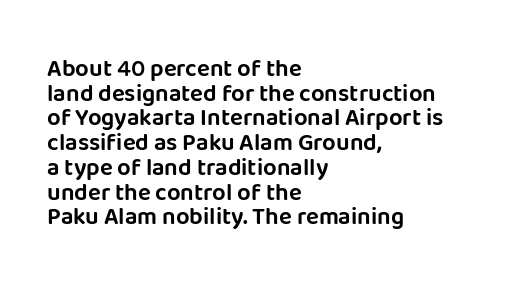
The image shows 24 px text type, upright; set left-aligned, tight line spacing (1.03x), normal letter spacing, not underlined.
